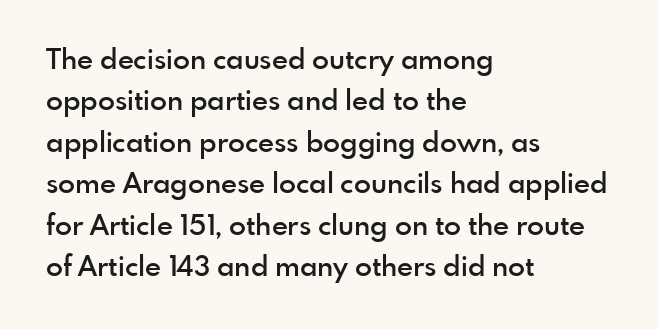
Descender tails drop into unmarked territory. One glance says typical: line gaps are just what's usual. All the whitespace from short lines collects on the right. The lettering stays uniformly vertical, giving the passage a roman look. The line texture is even and compact thanks to regular tracking.
